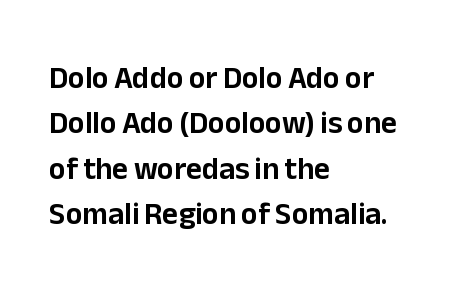
The image shows 31 px sans-serif type, upright; set left-aligned, normal line spacing (1.46x), normal letter spacing, not underlined; low stroke contrast and a medium x-height.
